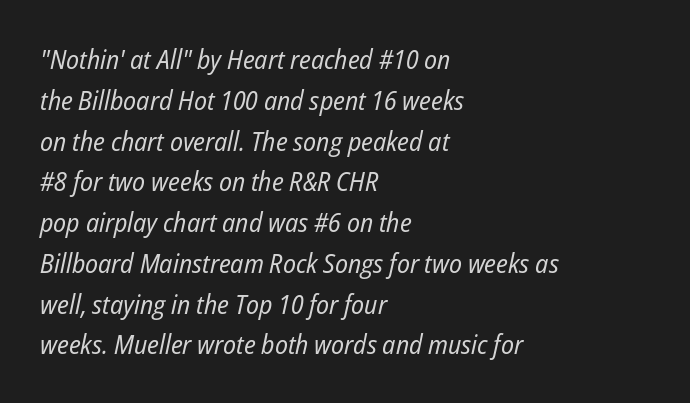
The image shows 27 px text type, italic (leaning right); set left-aligned, normal line spacing (1.51x), normal letter spacing, not underlined.
